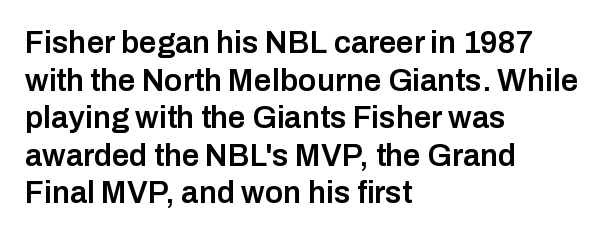
Compared with typical body copy, the letter spacing here is the same. The letters advance in unequal steps, a hallmark of proportional type. The typography opts for an upright posture over an oblique one. A clean baseline with only descenders dipping below it. A bit beefed up — I'd call it semibold rather than bold. Does the type have serifs? No, each stem ends abruptly.
